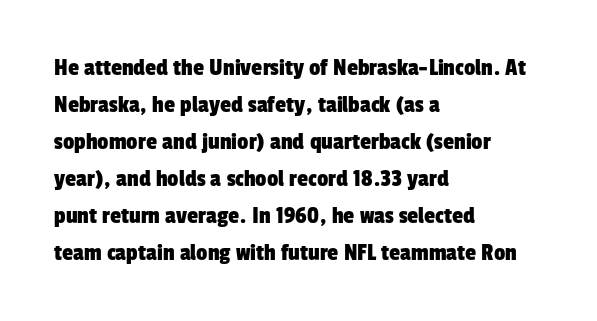
The image shows 25 px text type; set left-aligned, normal line spacing (1.48x), normal letter spacing, not underlined.
